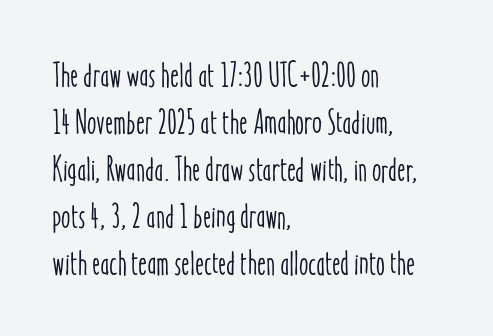
{"italic": "no", "width": "condensed", "stroke_contrast": "low", "x_height": "medium", "monospaced": "no", "underline": "no", "align": "left", "line_spacing": "normal", "line_spacing_ratio": 1.38, "letter_spacing": "normal", "letter_spacing_em": 0.0, "glyph_px": 34}
